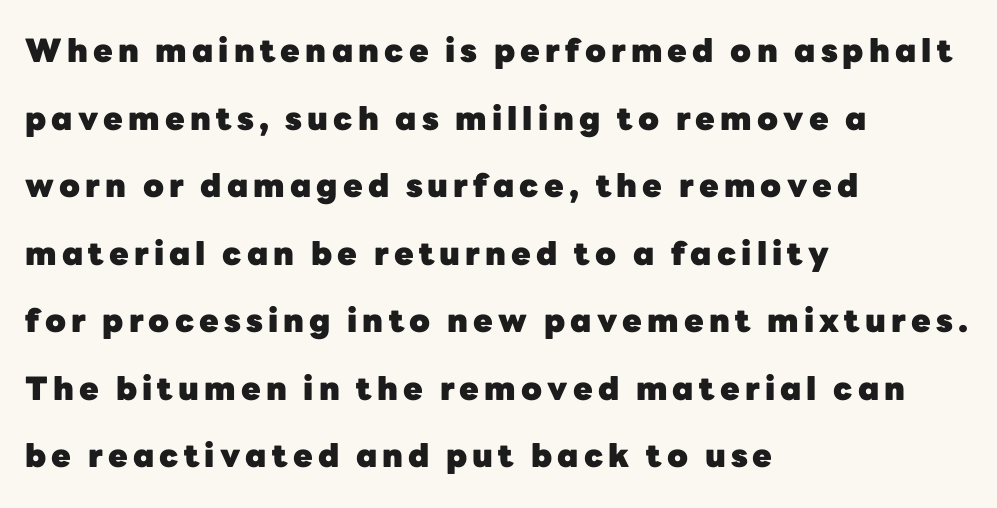
I'd call this a sans setting — the letters go barefoot. The passage shown is not underscored anywhere. On the weight axis this lands at bold, roughly 700. Note the varied advance widths — an 'i' is clearly narrower than an 'm'. A roman cut, with each character standing at attention.
